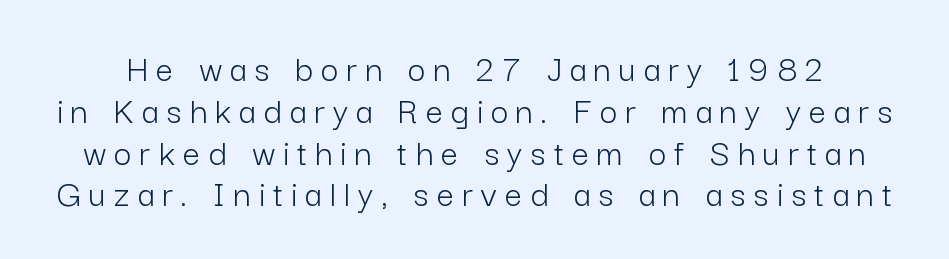
Each word looks stretched out because of the extra space between its letters. The rendering uses a small line-height, squeezing the rows. Observe the absence of serifs on each vertical stroke in this sample. On a weight scale, this lands at 450 or below. No word sits above an underline.
